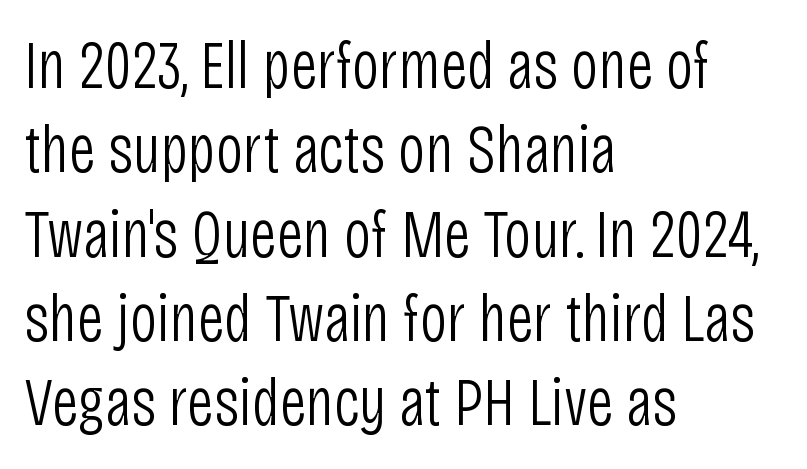
{"serif": "no", "italic": "no", "bold": "no", "weight": "light", "width": "condensed", "stroke_contrast": "low", "x_height": "large", "monospaced": "no", "underline": "no", "align": "left", "line_spacing_ratio": 1.24, "letter_spacing": "normal", "letter_spacing_em": 0.0, "glyph_px": 68}
